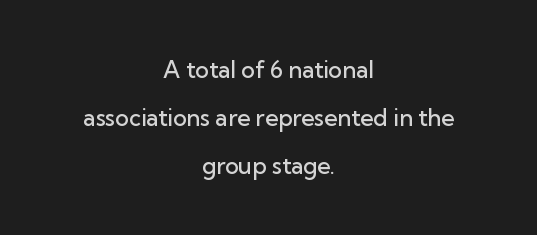
{"italic": "no", "bold": "semi", "underline": "no", "align": "center", "line_spacing": "loose", "line_spacing_ratio": 2.08, "letter_spacing": "normal", "letter_spacing_em": 0.0, "glyph_px": 23}
